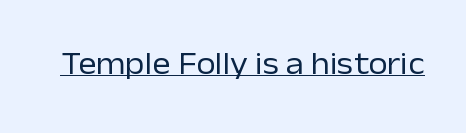
Q: Is the text bold? A: No.
Q: Is the text italic (slanted)? A: No, it is upright.
Q: Is the typeface a serif or a sans-serif typeface? A: Sans-serif.
Q: Is the text underlined? A: Yes.
Q: Is the spacing between letters normal or unusually wide? A: Normal.
Q: Width (condensed, normal, or wide)? A: Normal.
Q: Stroke contrast? A: Low.
Q: x-height? A: Medium.
Q: Monospaced? A: No.
